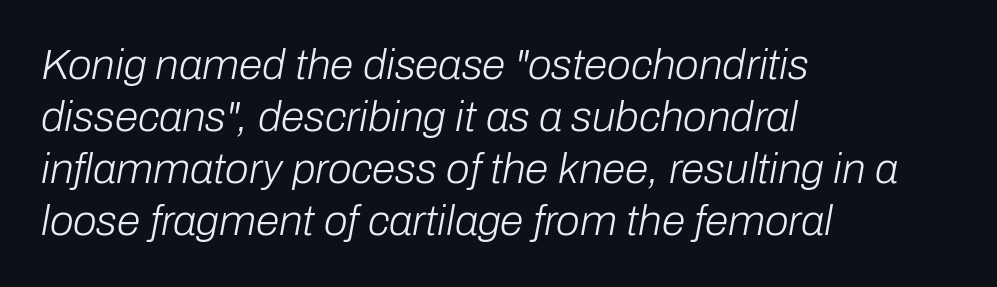
Q: Is the text bold? A: No.
Q: Is the text italic (slanted)? A: Yes, it leans right by about 10 degrees.
Q: Is the text underlined? A: No.
Q: How is the paragraph aligned? A: Left-aligned.
Q: Is the spacing between letters normal or unusually wide? A: Normal.
Q: Width (condensed, normal, or wide)? A: Normal.
Q: Stroke contrast? A: Low.
Q: x-height? A: Medium.
Q: Monospaced? A: No.
